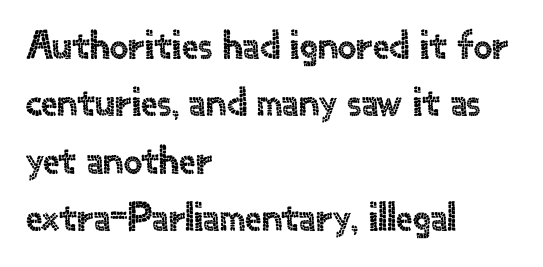
Leading: standard. Serifs: no, the terminals of the letterforms are clean. The lettering stays uniformly vertical, giving the passage a roman look. Reading down the block, your eye returns to a fixed left position each line. The face used here is proportionally spaced, like ordinary book or web type. The tracking reads as untouched default to a designer's eye.
